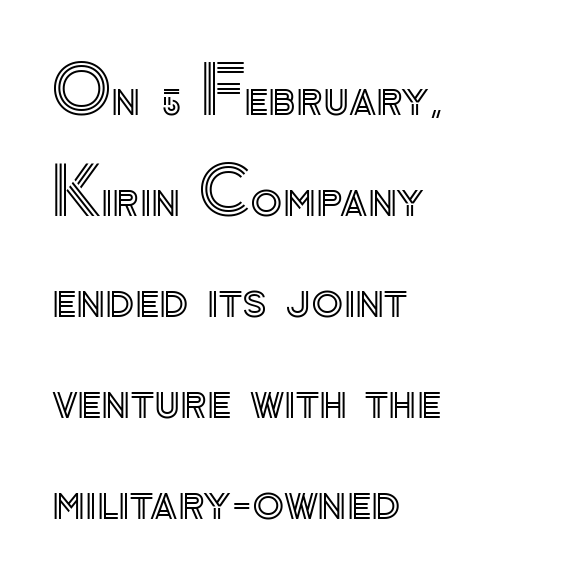
Q: Is the text italic (slanted)? A: No, it is upright.
Q: Is the text underlined? A: No.
Q: How is the paragraph aligned? A: Left-aligned.
Q: Is the spacing between letters normal or unusually wide? A: Normal.
Q: Is the spacing between lines tight, normal or loose? A: Normal.
Q: Width (condensed, normal, or wide)? A: Normal.
Q: x-height? A: Small.
Q: Monospaced? A: No.
